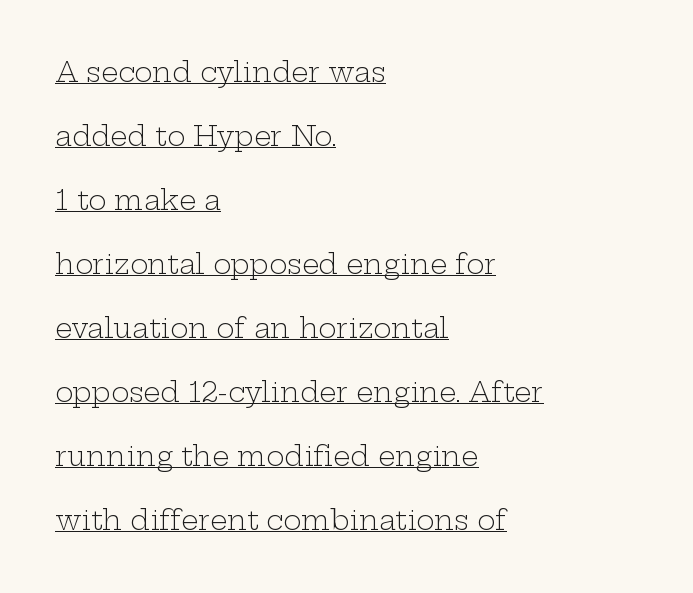
{"italic": "no", "bold": "no", "underline": "yes", "align": "left", "line_spacing": "loose", "line_spacing_ratio": 2.37, "letter_spacing": "normal", "letter_spacing_em": 0.0, "glyph_px": 27}
